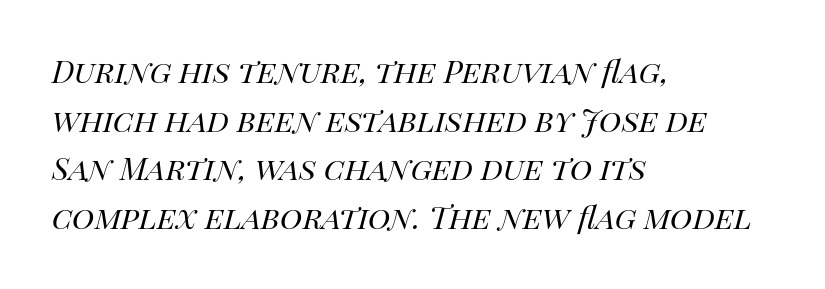
Summary of weight: not heavy and not bold. Check under the words: just untouched page. Looks like regular typesetting: each glyph gets only the width it needs. The specimen reads as italic at a glance. Inter-character spacing is left at the font's built-in metrics.
